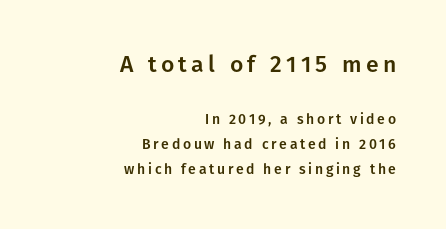
{"italic": "no", "underline": "no", "align": "right", "line_spacing_ratio": 1.8, "larger_block": "first", "size_ratio": 1.64, "glyph_px": 23}
